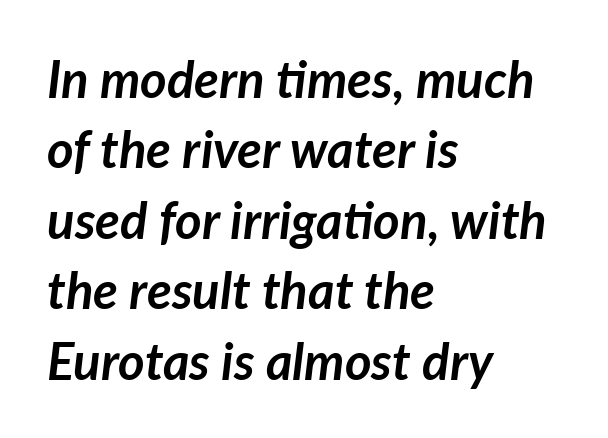
The glyphs have the mass of a bold cut. The gaps between neighbouring characters are ordinary and unremarkable. The gap between lines stays unmarked. Compared with typical paragraphs, the rows here are spaced about the same. Here the designer chose a conventional face with non-uniform glyph widths. Designer's note — italics engaged.
